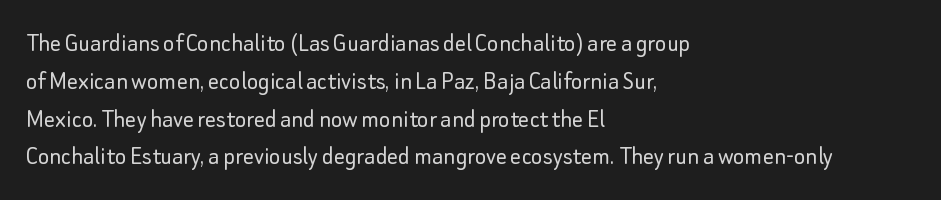
The image shows 27 px text type, upright; set left-aligned, normal line spacing (1.4x), normal letter spacing, not underlined.
